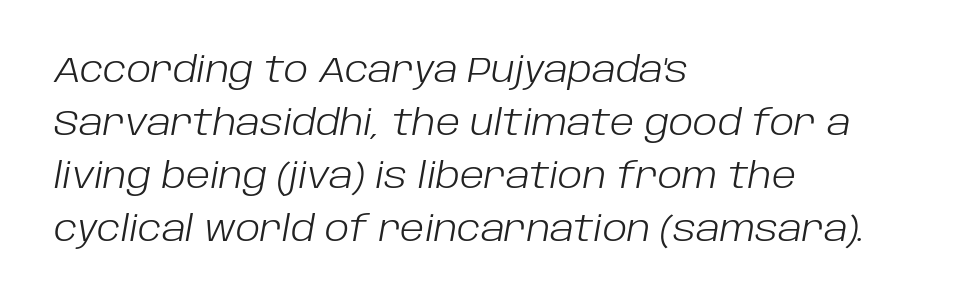
{"italic": "yes", "lean": "right", "slant_degrees": 10, "bold": "no", "weight": "light", "width": "normal", "stroke_contrast": "low", "x_height": "large", "monospaced": "no", "underline": "no", "align": "left", "line_spacing": "normal", "line_spacing_ratio": 1.51, "letter_spacing": "normal", "letter_spacing_em": 0.0, "glyph_px": 35}
